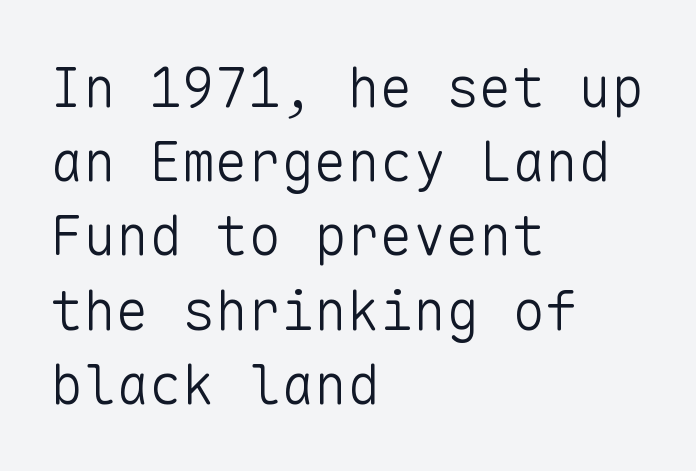
Q: Is the text bold? A: No.
Q: Is the text italic (slanted)? A: No, it is upright.
Q: Is the typeface a serif or a sans-serif typeface? A: Sans-serif.
Q: Is the text underlined? A: No.
Q: How is the paragraph aligned? A: Left-aligned.
Q: Is the spacing between letters normal or unusually wide? A: Normal.
Q: Is the spacing between lines tight, normal or loose? A: Normal.
Q: Width (condensed, normal, or wide)? A: Normal.
Q: Stroke contrast? A: Low.
Q: x-height? A: Medium.
Q: Monospaced? A: Yes.
